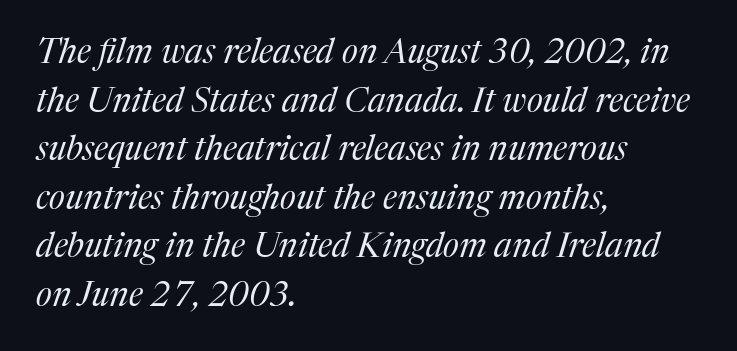
The image shows 34 px regular-weight serif type, italic (leaning right); set left-aligned, normal line spacing (1.43x), normal letter spacing, not underlined; medium stroke contrast and a medium x-height.
